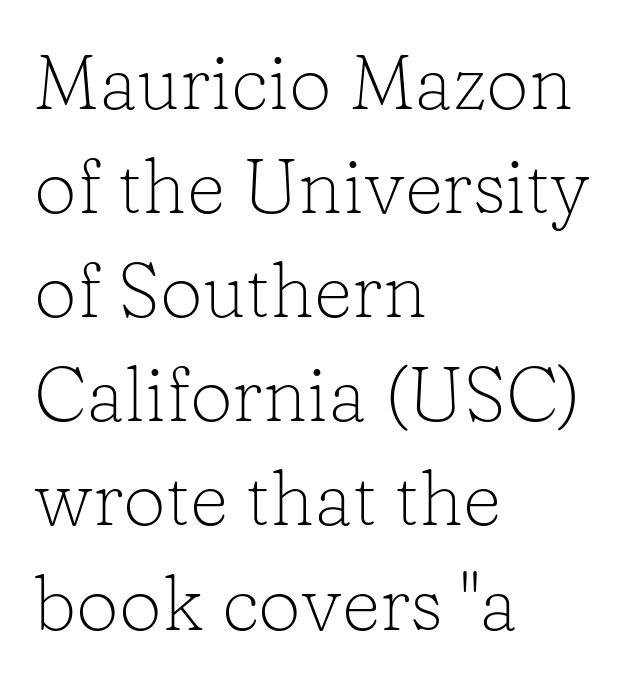
The type is set solid horizontally, with unmodified tracking. Leading: standard. Typeset ragged right — the left edge is the straight one. The gap between lines stays unmarked. Characters remain perfectly vertical along every line. These glyphs show unthickened strokes, regular width or finer.
